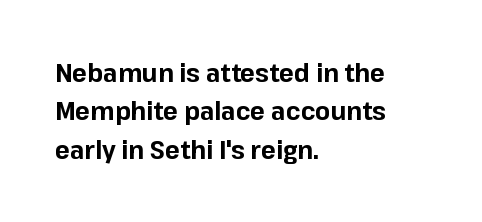
Here the glyphs are tracked normally, forming tight word shapes. Does the weight exceed regular? Yes, all the way to bold. The text block is weighted toward the left margin, trailing off unevenly rightward. Style check: upright. Notice how descenders clear the ascenders below comfortably — that's standard leading. Glance below the letters and you will spot only blank space.
